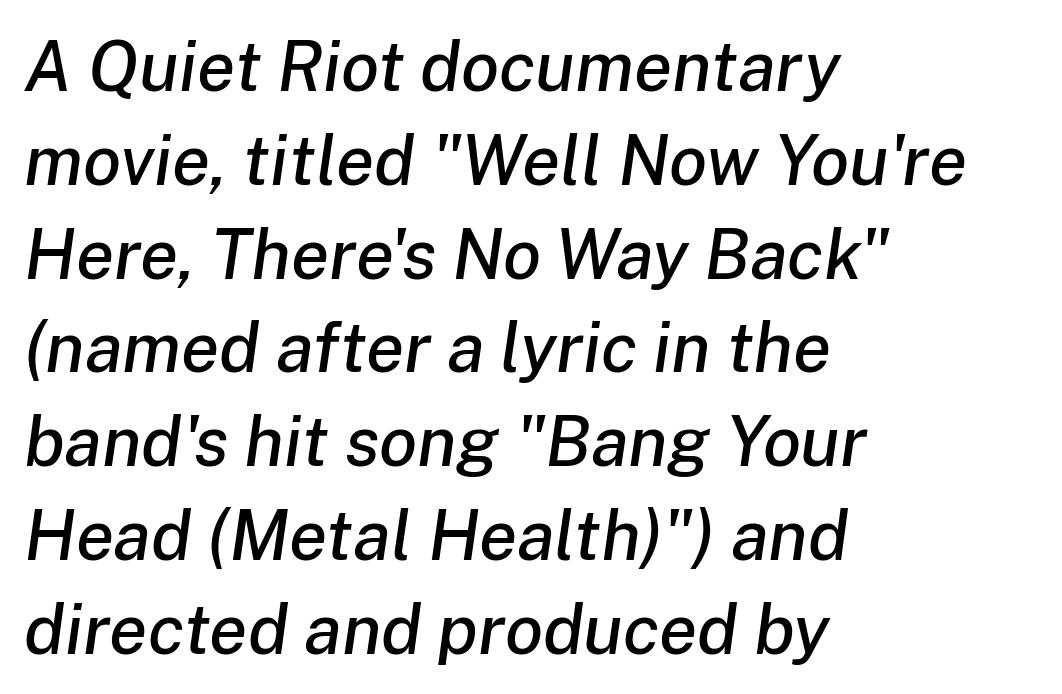
{"italic": "yes", "lean": "right", "slant_degrees": 8, "width": "normal", "stroke_contrast": "low", "x_height": "medium", "monospaced": "no", "underline": "no", "align": "left", "line_spacing": "normal", "line_spacing_ratio": 1.34, "letter_spacing": "normal", "letter_spacing_em": 0.0, "glyph_px": 70}
